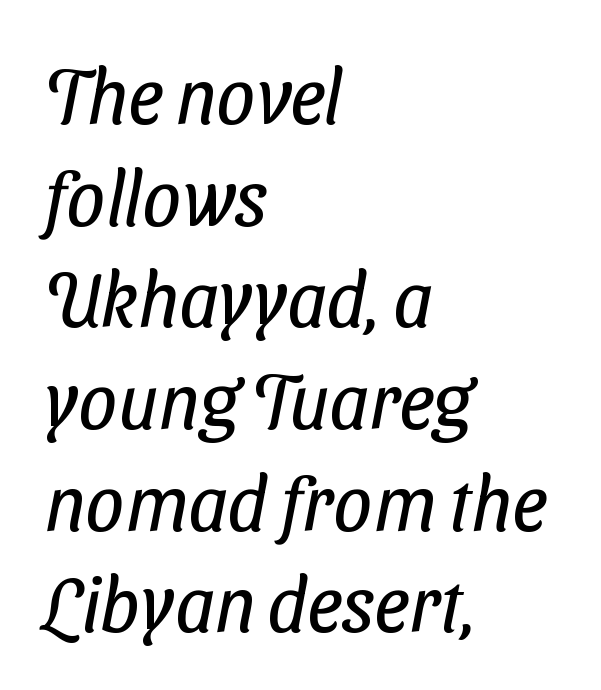
Note the varied advance widths — an 'i' is clearly narrower than an 'm'. These lines stack with their left ends in a neat column. This block has exactly the height ordinary leading produces. The typeface chosen for these lines omits serifs. The space directly below the letters is spotless.
